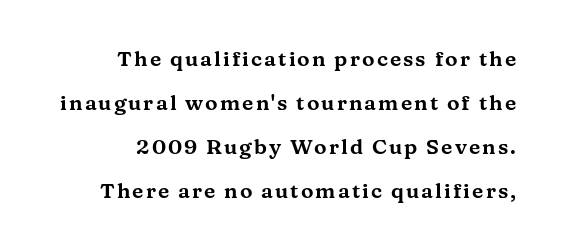
Q: Is the text italic (slanted)? A: No, it is upright.
Q: Is the text underlined? A: No.
Q: How is the paragraph aligned? A: Right-aligned.
Q: Is the spacing between lines tight, normal or loose? A: Loose.
